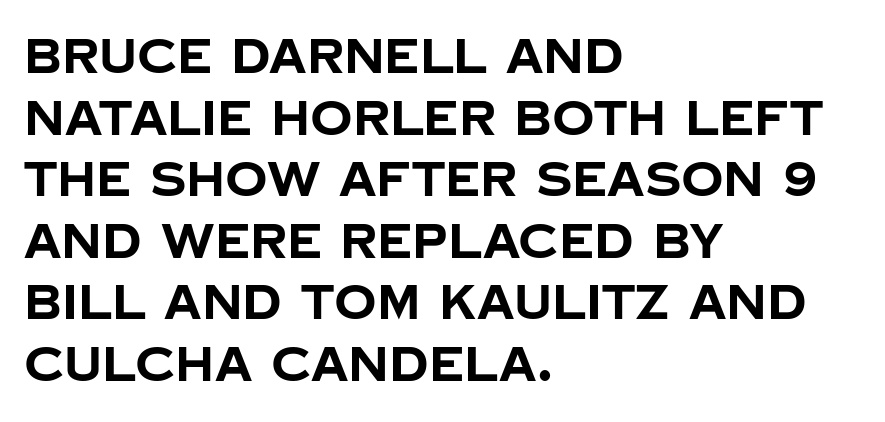
{"serif": "no", "italic": "no", "bold": "yes", "weight": "bold", "width": "normal", "stroke_contrast": "low", "x_height": "large", "monospaced": "no", "underline": "no", "align": "left", "line_spacing": "normal", "line_spacing_ratio": 1.31, "letter_spacing": "normal", "letter_spacing_em": 0.0, "glyph_px": 47}
